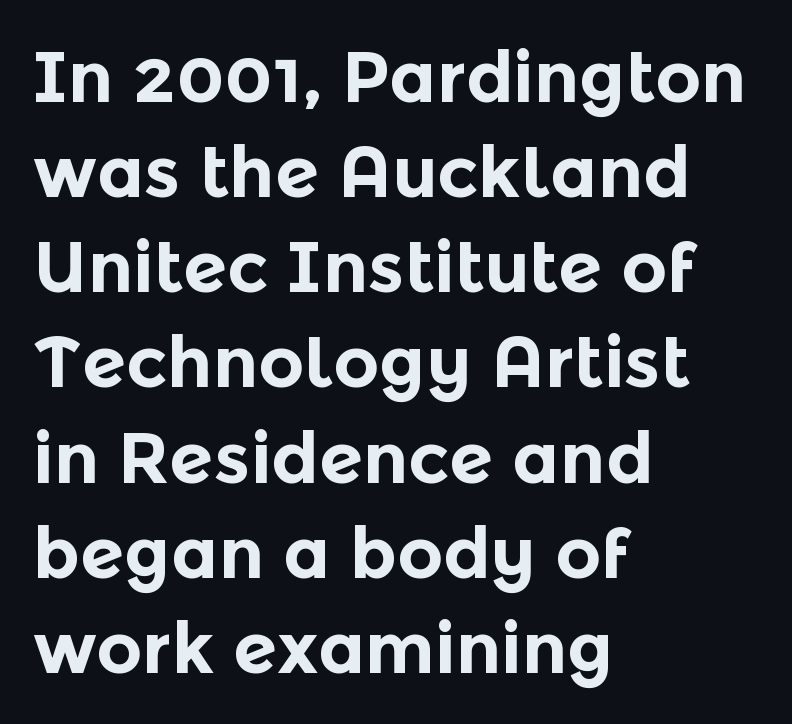
{"serif": "no", "italic": "no", "bold": "yes", "weight": "bold", "width": "normal", "x_height": "medium", "monospaced": "no", "underline": "no", "align": "left", "line_spacing": "normal", "line_spacing_ratio": 1.34, "letter_spacing": "normal", "letter_spacing_em": 0.0, "glyph_px": 71}
